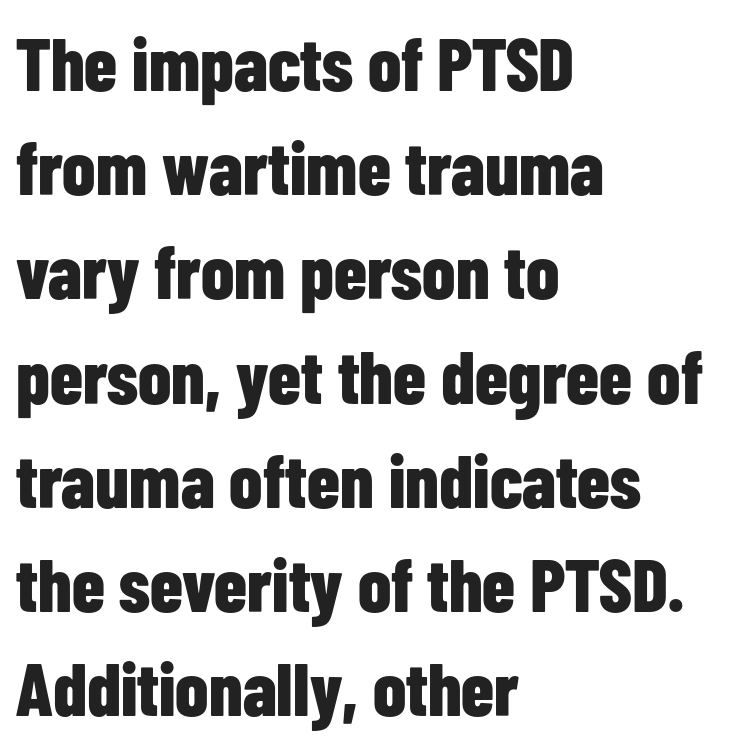
The image shows 75 px bold, condensed sans-serif type, upright; set left-aligned, normal line spacing (1.39x), normal letter spacing, not underlined; low stroke contrast and a medium x-height.
